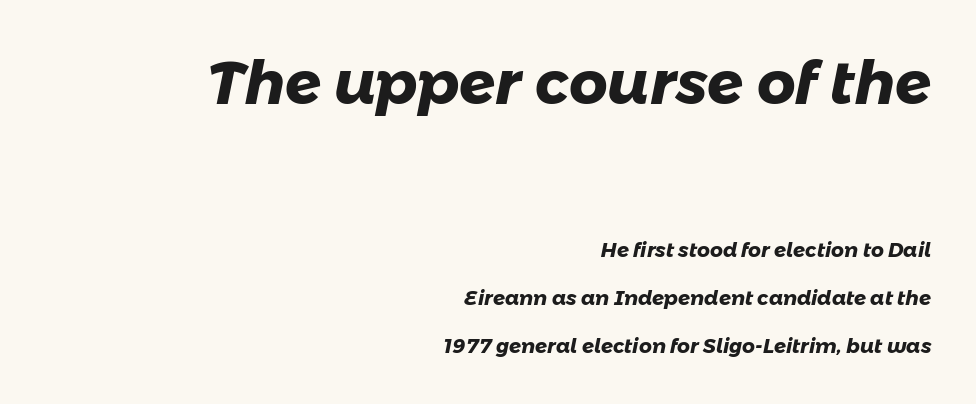
Q: Is the text bold? A: Yes.
Q: Is the typeface a serif or a sans-serif typeface? A: Sans-serif.
Q: Is the text underlined? A: No.
Q: How is the paragraph aligned? A: Right-aligned.
Q: Is the spacing between letters normal or unusually wide? A: Normal.
Q: Is the spacing between lines tight, normal or loose? A: Loose.
Q: Which block of text is set in a larger size, the first (top) or the second (bottom)? A: The first (top) one.
Q: Width (condensed, normal, or wide)? A: Normal.
Q: Stroke contrast? A: Low.
Q: x-height? A: Medium.
Q: Monospaced? A: No.
